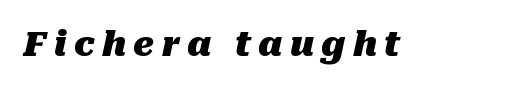
Q: Is the text bold? A: Yes.
Q: Is the text italic (slanted)? A: Yes, it leans right by about 10 degrees.
Q: Is the text underlined? A: No.
Q: Is the spacing between letters normal or unusually wide? A: Unusually wide.
Q: Width (condensed, normal, or wide)? A: Normal.
Q: Stroke contrast? A: Medium.
Q: x-height? A: Medium.
Q: Monospaced? A: No.
